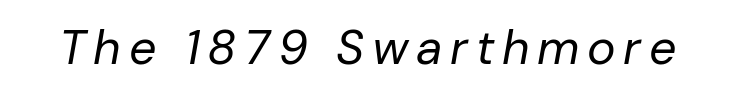
Q: Is the text bold? A: No.
Q: Is the text italic (slanted)? A: Yes, it leans right by about 10 degrees.
Q: Is the text underlined? A: No.
Q: Width (condensed, normal, or wide)? A: Normal.
Q: Stroke contrast? A: Low.
Q: x-height? A: Medium.
Q: Monospaced? A: No.
